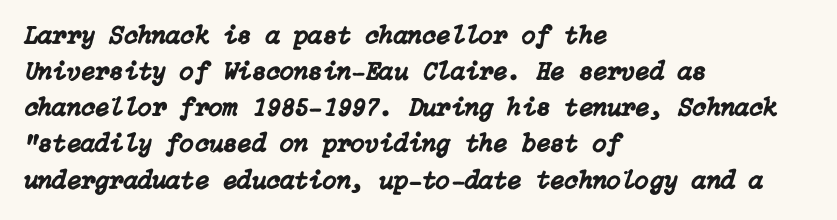
Q: Is the text italic (slanted)? A: Yes, it leans right by about 15 degrees.
Q: Is the text underlined? A: No.
Q: How is the paragraph aligned? A: Left-aligned.
Q: Is the spacing between letters normal or unusually wide? A: Normal.
Q: Is the spacing between lines tight, normal or loose? A: Normal.
